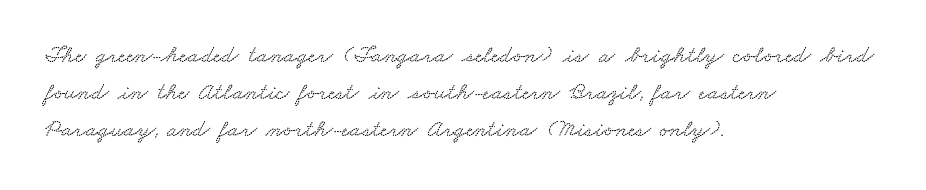
The lines in this sample share a left origin and differ only in where they stop. Evenly set lines give the paragraph a standard silhouette. The specimen omits any rule beneath the text block's lines. How are the letters spaced? Ordinarily, with no added tracking.
